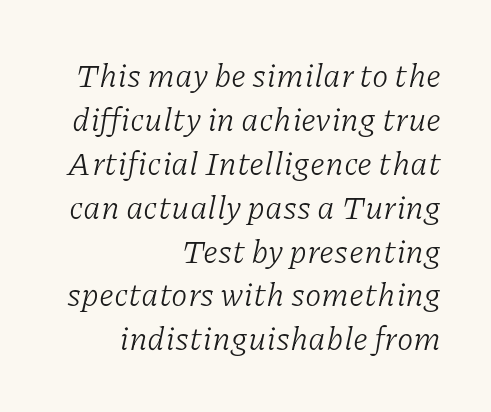
The image shows 33 px light serif type, italic (leaning right); set right-aligned, normal line spacing (1.33x), normal letter spacing, not underlined; low stroke contrast and a medium x-height.
